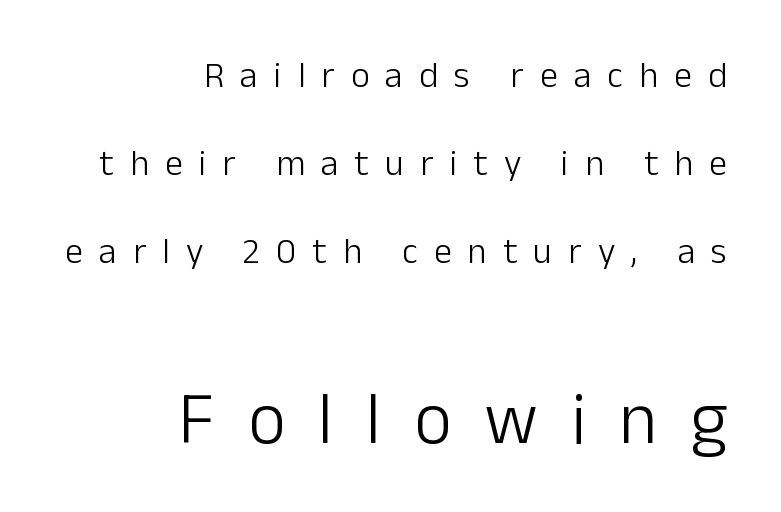
{"serif": "no", "italic": "no", "bold": "no", "weight": "light", "width": "normal", "stroke_contrast": "low", "x_height": "medium", "monospaced": "no", "underline": "no", "align": "right", "line_spacing": "loose", "line_spacing_ratio": 2.45, "letter_spacing": "wide", "letter_spacing_em": 0.45, "larger_block": "second", "size_ratio": 2.03, "glyph_px": 73}
